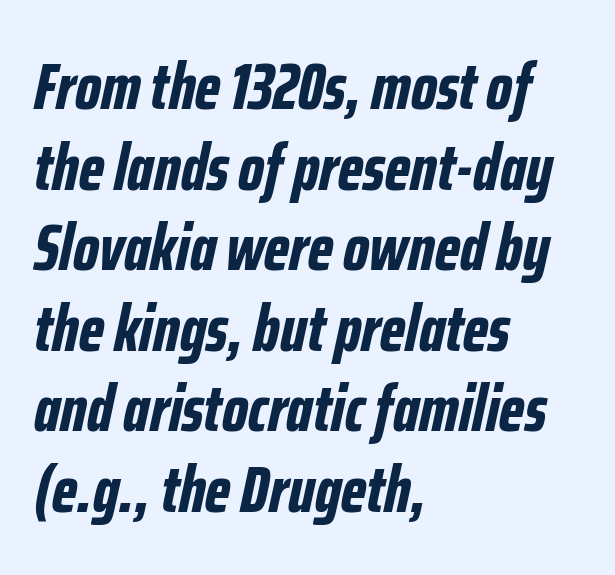
Inter-character spacing is left at the font's built-in metrics. These lines are rendered in a variable-pitch font. The face used here has a pronounced slope to its letters. Short and long lines alike share a common starting point at left. In terms of weight, the rendering is a true, heavy bold.
